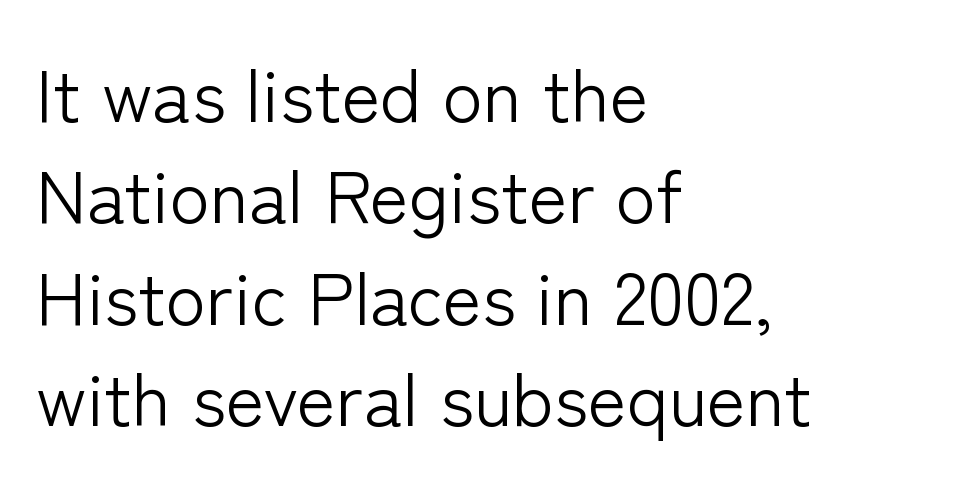
Q: Is the text bold? A: No.
Q: Is the text italic (slanted)? A: No, it is upright.
Q: Is the typeface a serif or a sans-serif typeface? A: Sans-serif.
Q: Is the text underlined? A: No.
Q: How is the paragraph aligned? A: Left-aligned.
Q: Is the spacing between letters normal or unusually wide? A: Normal.
Q: Is the spacing between lines tight, normal or loose? A: Normal.
Q: Width (condensed, normal, or wide)? A: Normal.
Q: Stroke contrast? A: Low.
Q: x-height? A: Medium.
Q: Monospaced? A: No.
